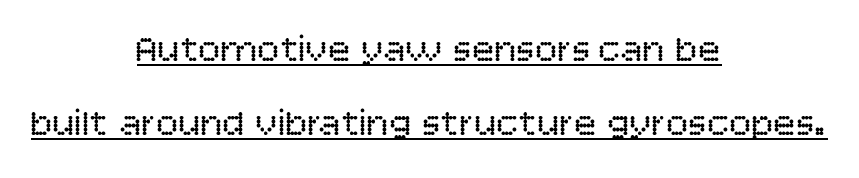
Q: Is the text bold? A: No.
Q: Is the text italic (slanted)? A: No, it is upright.
Q: Is the typeface a serif or a sans-serif typeface? A: Sans-serif.
Q: Is the text underlined? A: Yes.
Q: How is the paragraph aligned? A: Centered.
Q: Is the spacing between letters normal or unusually wide? A: Normal.
Q: Is the spacing between lines tight, normal or loose? A: Loose.
Q: Width (condensed, normal, or wide)? A: Normal.
Q: Stroke contrast? A: Low.
Q: x-height? A: Large.
Q: Monospaced? A: No.
